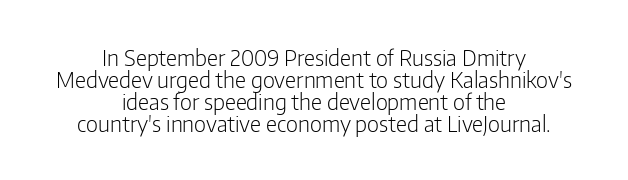
The image shows 22 px text type, upright; set centered, tight line spacing (1.0x), normal letter spacing, not underlined.
